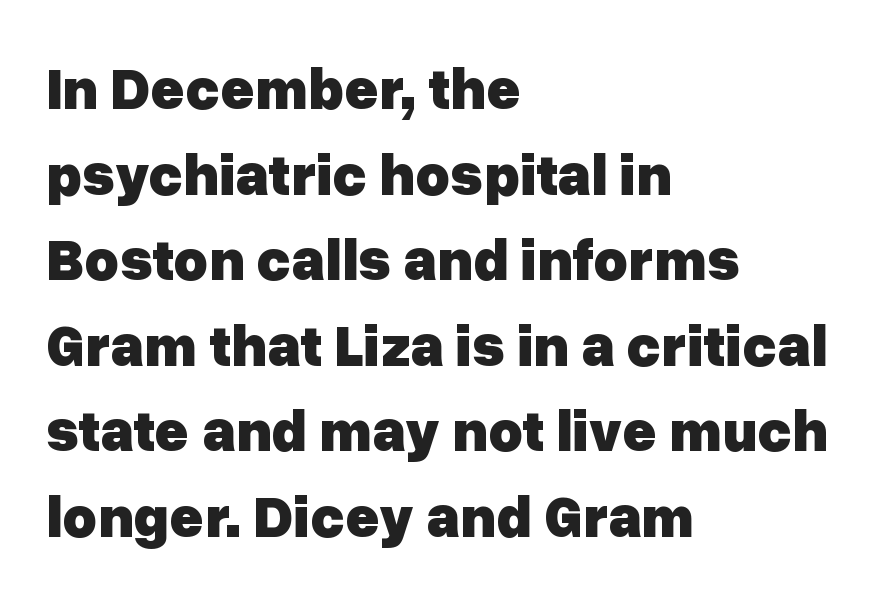
{"serif": "no", "italic": "no", "bold": "yes", "weight": "heavy", "width": "normal", "stroke_contrast": "low", "x_height": "medium", "monospaced": "no", "underline": "no", "align": "left", "line_spacing": "normal", "line_spacing_ratio": 1.45, "letter_spacing": "normal", "letter_spacing_em": 0.0, "glyph_px": 59}
